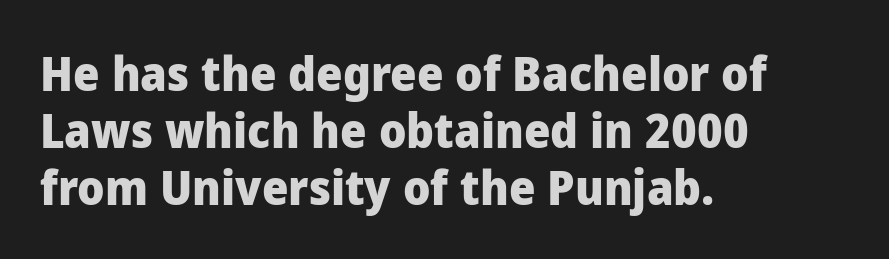
{"serif": "no", "italic": "no", "bold": "yes", "weight": "heavy", "width": "normal", "stroke_contrast": "low", "x_height": "medium", "monospaced": "no", "underline": "no", "align": "left", "line_spacing_ratio": 1.21, "letter_spacing": "normal", "letter_spacing_em": 0.0, "glyph_px": 47}
